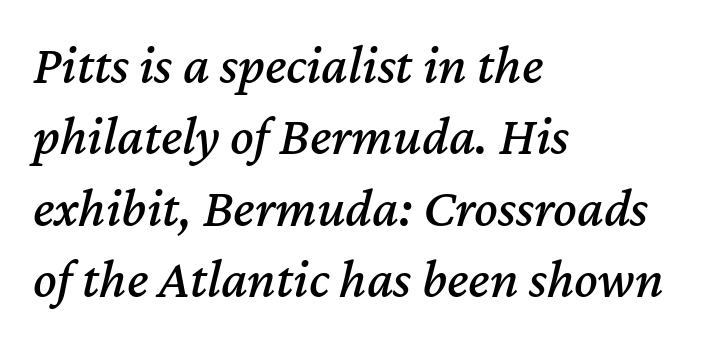
The rows are spaced the way most documents space them. The compositor pushed each line to the left boundary. Look at the tracking — it's just the regular setting, nothing added. There's an unmistakable incline to the writing here.
